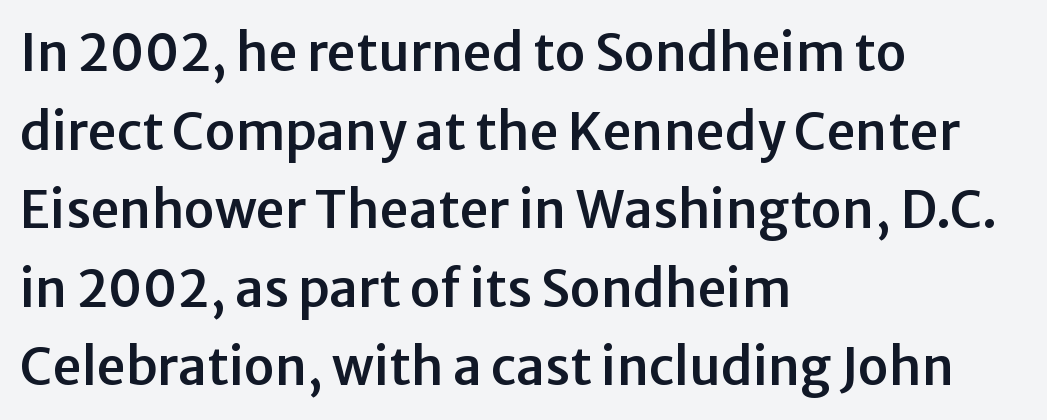
The image shows 51 px sans-serif type, upright; set left-aligned, normal line spacing (1.54x), normal letter spacing, not underlined; low stroke contrast and a medium x-height.
